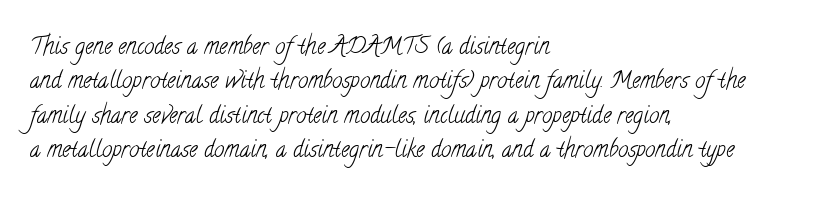
Q: Is the text bold? A: No.
Q: Is the text underlined? A: No.
Q: How is the paragraph aligned? A: Left-aligned.
Q: Is the spacing between letters normal or unusually wide? A: Normal.
Q: Is the spacing between lines tight, normal or loose? A: Normal.
